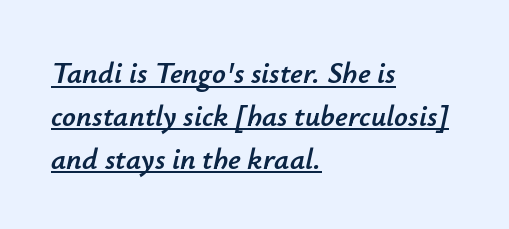
Q: Is the text italic (slanted)? A: Yes, it leans right by about 12 degrees.
Q: Is the text underlined? A: Yes.
Q: How is the paragraph aligned? A: Left-aligned.
Q: Is the spacing between letters normal or unusually wide? A: Normal.
Q: Is the spacing between lines tight, normal or loose? A: Normal.
Q: Width (condensed, normal, or wide)? A: Normal.
Q: Stroke contrast? A: Low.
Q: x-height? A: Small.
Q: Monospaced? A: No.
